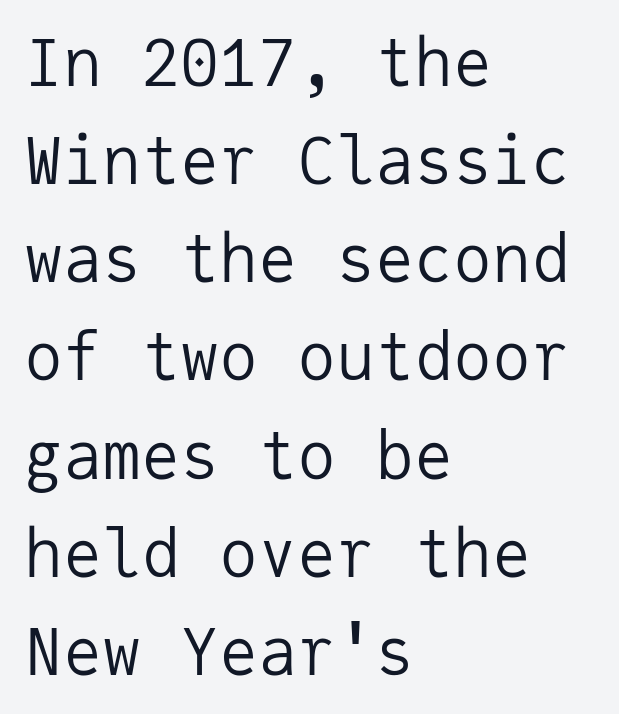
The image shows 65 px regular-weight sans-serif type, upright, monospaced; set left-aligned, normal line spacing (1.51x), normal letter spacing, not underlined; low stroke contrast and a medium x-height.
